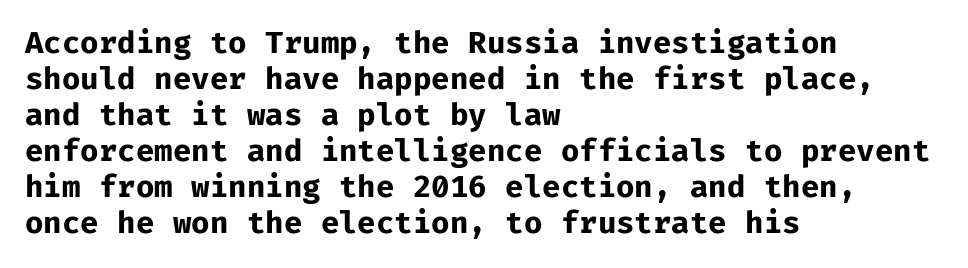
{"serif": "no", "italic": "no", "bold": "yes", "weight": "bold", "width": "normal", "stroke_contrast": "low", "x_height": "medium", "monospaced": "yes", "underline": "no", "align": "left", "line_spacing_ratio": 1.2, "letter_spacing": "normal", "letter_spacing_em": 0.0, "glyph_px": 30}
